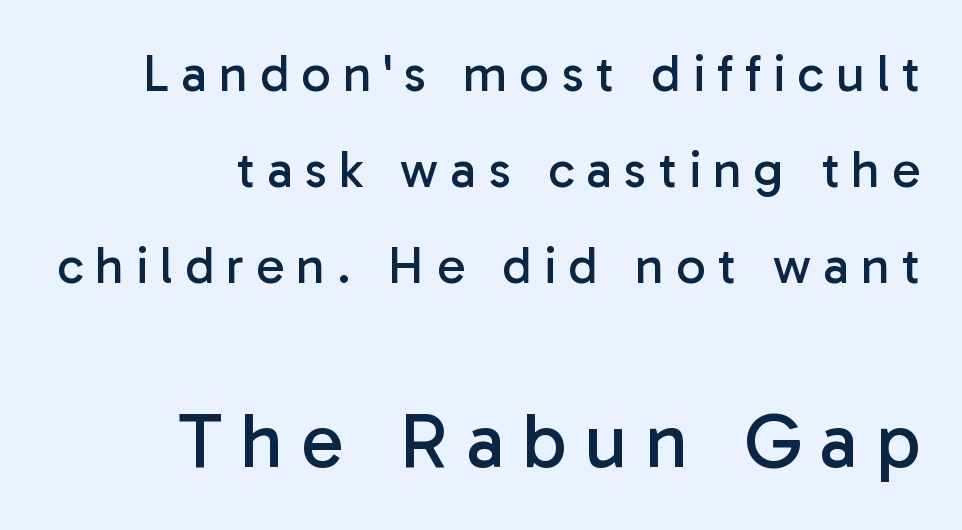
The image shows 78 px regular-weight sans-serif type, upright; set right-aligned, line spacing 1.85x, unusually wide letter spacing (+0.23 em), not underlined; the second (bottom) block is 1.5x larger; low stroke contrast and a medium x-height.
